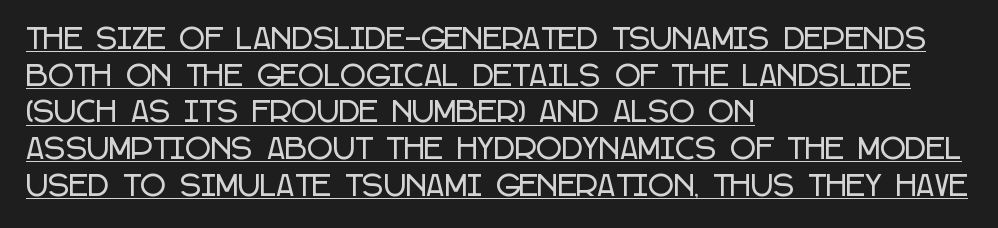
Q: Is the text italic (slanted)? A: No, it is upright.
Q: Is the typeface a serif or a sans-serif typeface? A: Sans-serif.
Q: Is the text underlined? A: Yes.
Q: How is the paragraph aligned? A: Left-aligned.
Q: Is the spacing between letters normal or unusually wide? A: Normal.
Q: Is the spacing between lines tight, normal or loose? A: Normal.
Q: Width (condensed, normal, or wide)? A: Condensed.
Q: Stroke contrast? A: Low.
Q: x-height? A: Large.
Q: Monospaced? A: No.
